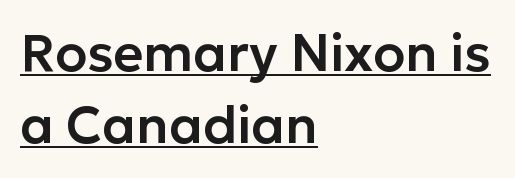
{"serif": "no", "italic": "no", "width": "normal", "stroke_contrast": "low", "x_height": "medium", "monospaced": "no", "underline": "yes", "align": "left", "line_spacing": "normal", "line_spacing_ratio": 1.38, "letter_spacing": "normal", "letter_spacing_em": 0.0, "glyph_px": 52}
